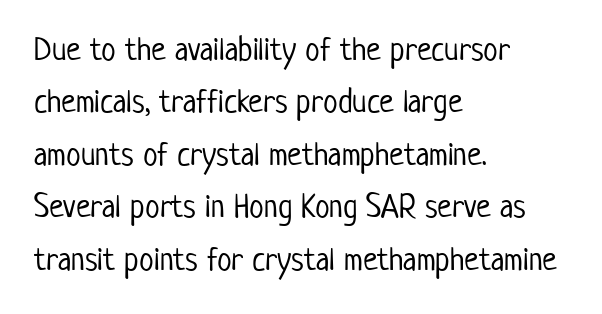
The image shows 33 px light, condensed sans-serif type, upright; set left-aligned, normal line spacing (1.59x), normal letter spacing, not underlined; low stroke contrast and a medium x-height.
